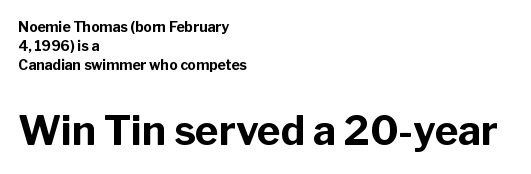
Here the designer chose a conventional face with non-uniform glyph widths. The more generous point size was reserved for the lower chunk. The face used here is rendered with its standard letterfit. Nope, no serifs anywhere on these letters.
